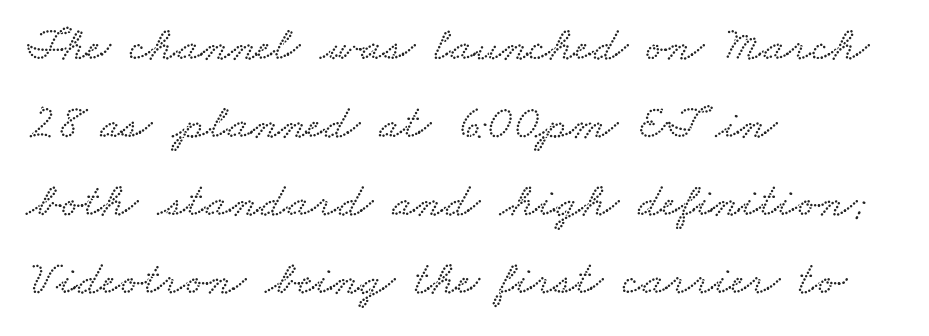
Q: Is the text underlined? A: No.
Q: How is the paragraph aligned? A: Left-aligned.
Q: Is the spacing between letters normal or unusually wide? A: Normal.
Q: Is the spacing between lines tight, normal or loose? A: Normal.
Q: Width (condensed, normal, or wide)? A: Wide.
Q: Stroke contrast? A: Low.
Q: x-height? A: Small.
Q: Monospaced? A: No.
